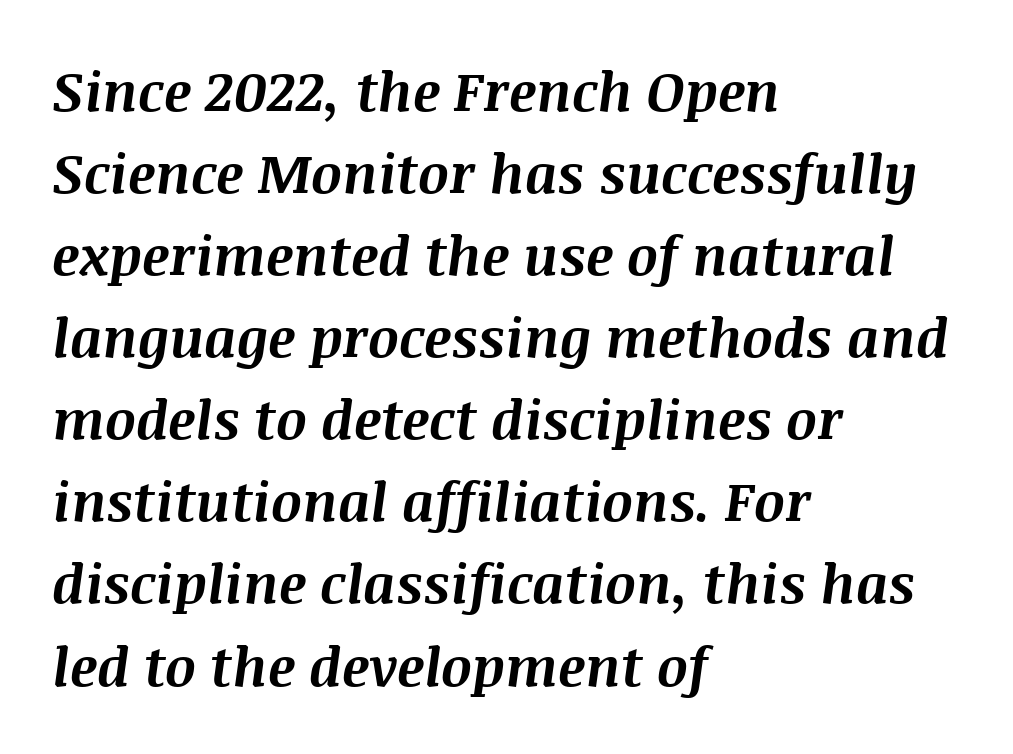
In terms of posture, this sample is oblique. Students, note that the glyphs here touch the page at normal intervals. The lines in this sample share a left origin and differ only in where they stop. Letters rest on an invisible, unmarked baseline.
